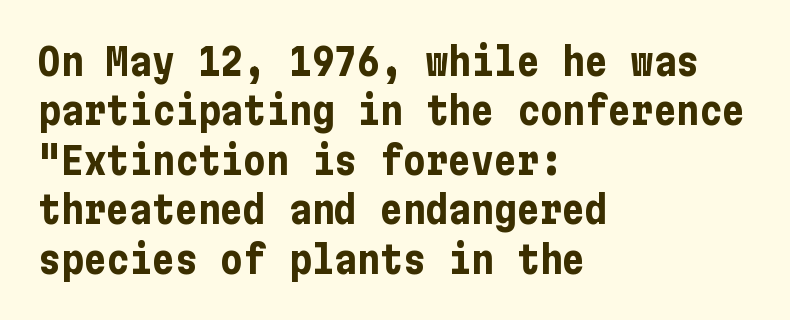
Q: Is the text bold? A: Yes.
Q: Is the text italic (slanted)? A: No, it is upright.
Q: Is the typeface a serif or a sans-serif typeface? A: Sans-serif.
Q: Is the text underlined? A: No.
Q: How is the paragraph aligned? A: Left-aligned.
Q: Is the spacing between letters normal or unusually wide? A: Normal.
Q: Is the spacing between lines tight, normal or loose? A: Normal.
Q: Width (condensed, normal, or wide)? A: Condensed.
Q: Stroke contrast? A: Low.
Q: x-height? A: Medium.
